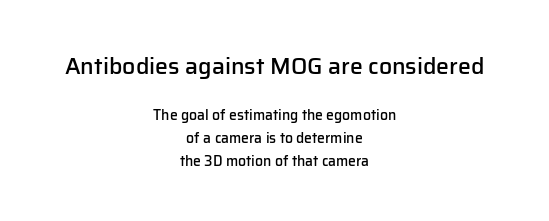
The rendering shrinks the type as you move from the upper chunk to the lower. Does the lettering tilt? It doesn't — this is upright. Regarding leading, the lines here are spaced in the standard way. Stroke thickness is moderately raised; the sample reads as semibold.
